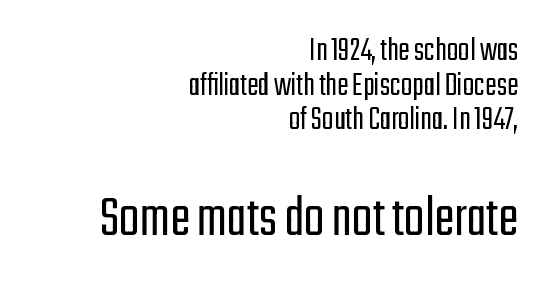
The image shows 60 px light, condensed sans-serif type, upright; set right-aligned, tight line spacing (1.02x), normal letter spacing, not underlined; the second (bottom) block is 1.76x larger; low stroke contrast and a medium x-height.
